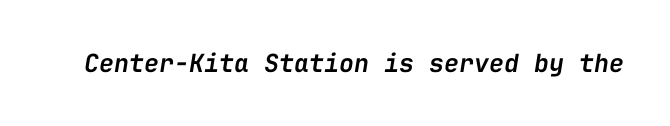
Q: Is the text bold? A: Semi-bold.
Q: Is the text italic (slanted)? A: Yes, it leans right by about 9 degrees.
Q: Is the text underlined? A: No.
Q: Is the spacing between letters normal or unusually wide? A: Normal.
